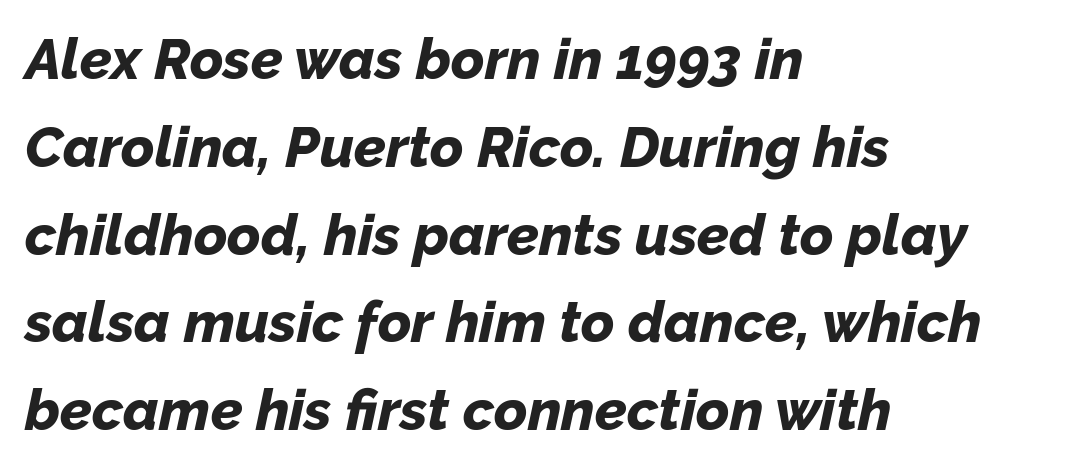
Q: Is the text bold? A: Yes.
Q: Is the text italic (slanted)? A: Yes, it leans right by about 12 degrees.
Q: Is the text underlined? A: No.
Q: How is the paragraph aligned? A: Left-aligned.
Q: Is the spacing between letters normal or unusually wide? A: Normal.
Q: Is the spacing between lines tight, normal or loose? A: Normal.
Q: Width (condensed, normal, or wide)? A: Normal.
Q: Stroke contrast? A: Low.
Q: x-height? A: Medium.
Q: Monospaced? A: No.
